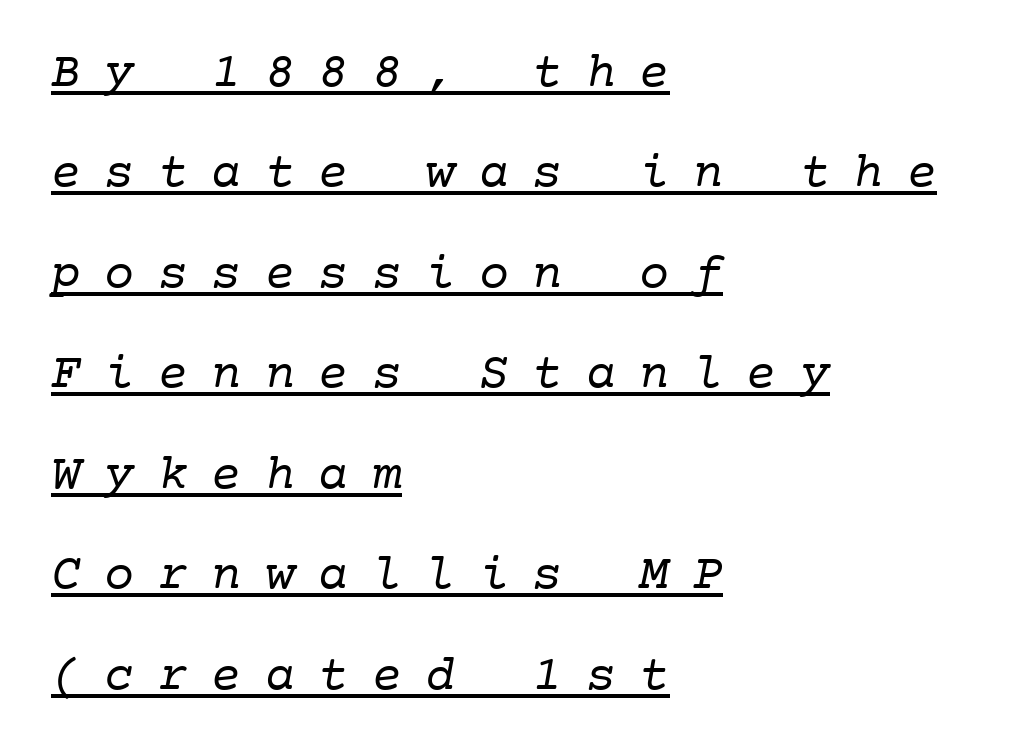
{"serif": "yes", "bold": "no", "weight": "regular", "width": "normal", "stroke_contrast": "low", "x_height": "medium", "monospaced": "yes", "underline": "yes", "align": "left", "line_spacing": "loose", "line_spacing_ratio": 2.01, "letter_spacing": "wide", "letter_spacing_em": 0.47, "glyph_px": 50}
